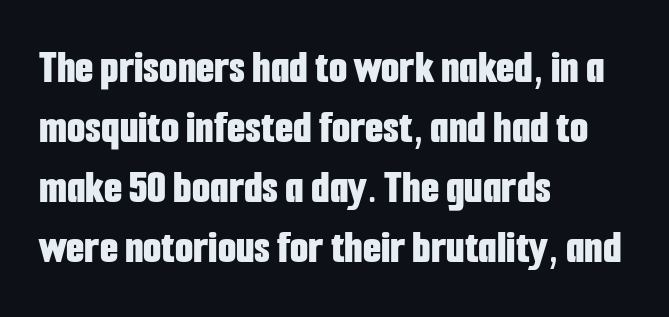
{"serif": "no", "italic": "no", "bold": "yes", "weight": "bold", "width": "condensed", "stroke_contrast": "low", "x_height": "medium", "monospaced": "no", "underline": "no", "align": "left", "line_spacing": "normal", "line_spacing_ratio": 1.28, "letter_spacing": "normal", "letter_spacing_em": 0.0, "glyph_px": 47}
